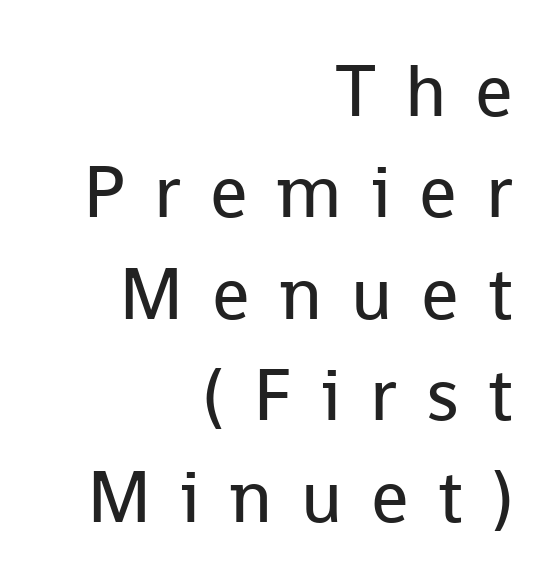
Q: Is the text bold? A: No.
Q: Is the text italic (slanted)? A: No, it is upright.
Q: Is the typeface a serif or a sans-serif typeface? A: Sans-serif.
Q: Is the text underlined? A: No.
Q: How is the paragraph aligned? A: Right-aligned.
Q: Is the spacing between letters normal or unusually wide? A: Unusually wide.
Q: Is the spacing between lines tight, normal or loose? A: Normal.
Q: Width (condensed, normal, or wide)? A: Normal.
Q: Stroke contrast? A: Low.
Q: x-height? A: Medium.
Q: Monospaced? A: No.
